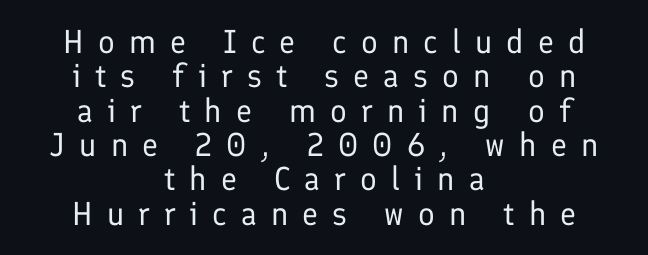
Descenders are the only things crossing below the line. When letters stand straight like this, we call the style roman or upright. This rendering widens character spacing well past its baseline value. Horizontally, the lines are justified to the midpoint only.
